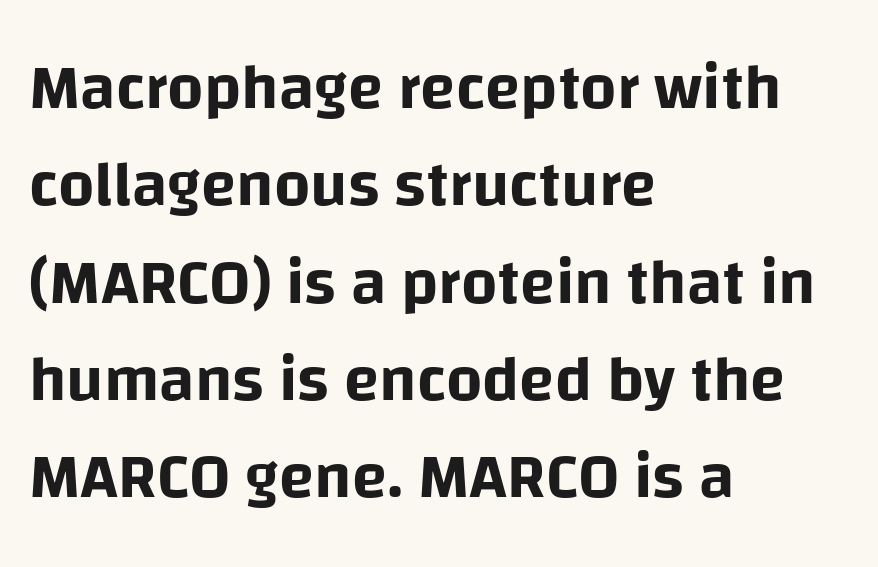
The typesetter chose a ragged-right arrangement here. These lines sit exactly where default settings would place them. A clean baseline with only descenders dipping below it. Font category for this specimen: sans-serif. Looks like regular typesetting: each glyph gets only the width it needs. The horizontal fit of the characters is conventional and even.
